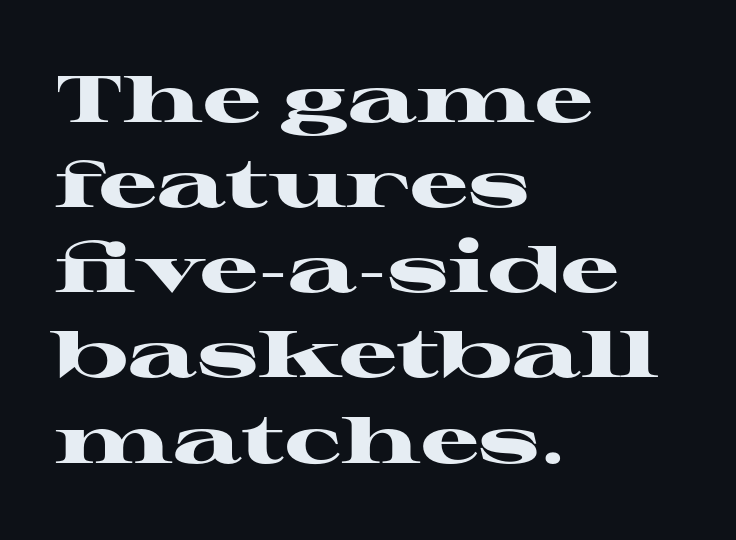
{"serif": "yes", "italic": "no", "bold": "yes", "weight": "heavy", "width": "wide", "stroke_contrast": "high", "x_height": "medium", "monospaced": "no", "underline": "no", "align": "left", "line_spacing": "normal", "line_spacing_ratio": 1.31, "letter_spacing": "normal", "letter_spacing_em": 0.0, "glyph_px": 65}
